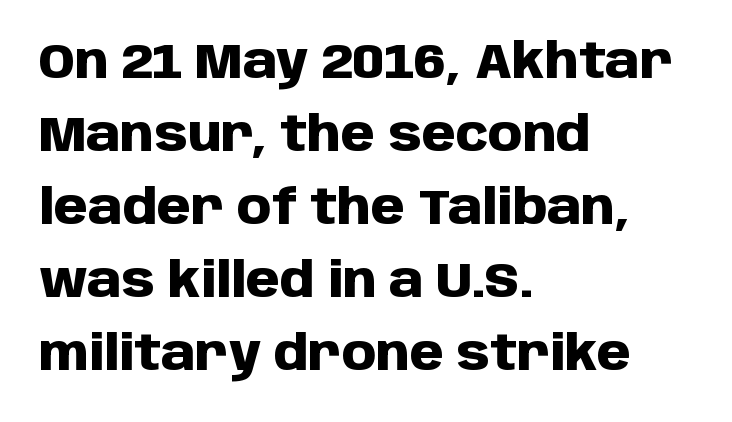
The image shows 49 px heavy sans-serif type, upright; set left-aligned, normal line spacing (1.49x), normal letter spacing, not underlined; low stroke contrast and a large x-height.
